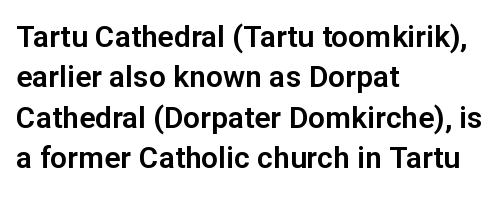
The image shows 30 px sans-serif type, upright; set left-aligned, normal line spacing (1.35x), normal letter spacing, not underlined; low stroke contrast and a medium x-height.
